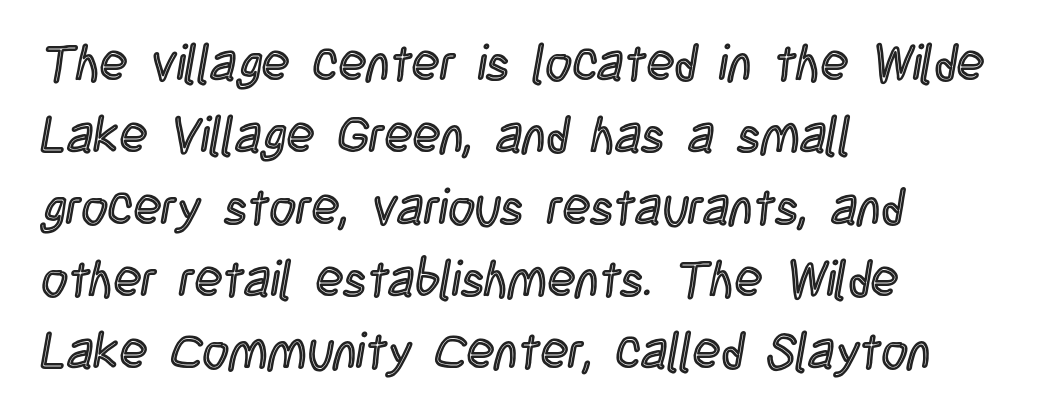
{"width": "condensed", "x_height": "large", "monospaced": "no", "underline": "no", "align": "left", "line_spacing": "normal", "line_spacing_ratio": 1.41, "letter_spacing": "normal", "letter_spacing_em": 0.0, "glyph_px": 51}
